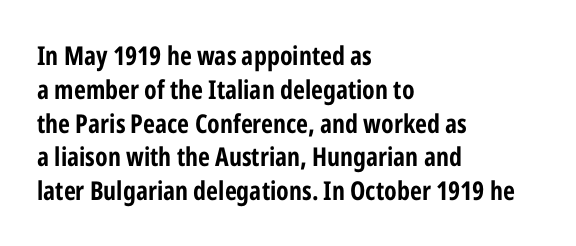
{"italic": "no", "bold": "yes", "underline": "no", "align": "left", "line_spacing": "normal", "line_spacing_ratio": 1.3, "letter_spacing": "normal", "letter_spacing_em": 0.0, "glyph_px": 26}
